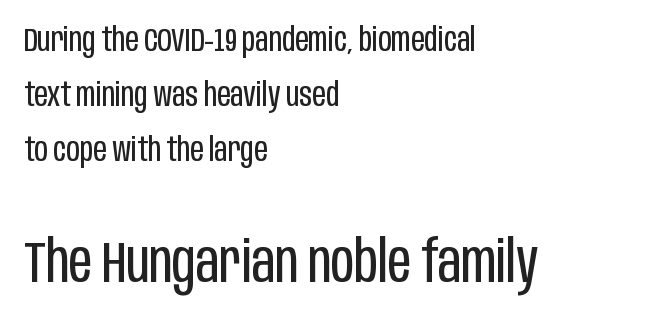
{"serif": "no", "italic": "no", "bold": "no", "weight": "regular", "width": "condensed", "stroke_contrast": "low", "x_height": "large", "monospaced": "no", "underline": "no", "align": "left", "line_spacing": "normal", "line_spacing_ratio": 1.66, "letter_spacing": "normal", "letter_spacing_em": 0.0, "larger_block": "second", "size_ratio": 1.76, "glyph_px": 58}
